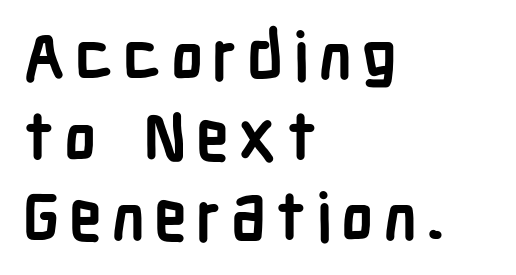
Q: Is the text bold? A: Yes.
Q: Is the text italic (slanted)? A: No, it is upright.
Q: Is the typeface a serif or a sans-serif typeface? A: Sans-serif.
Q: Is the text underlined? A: No.
Q: How is the paragraph aligned? A: Left-aligned.
Q: Width (condensed, normal, or wide)? A: Condensed.
Q: Stroke contrast? A: Low.
Q: x-height? A: Medium.
Q: Monospaced? A: No.
